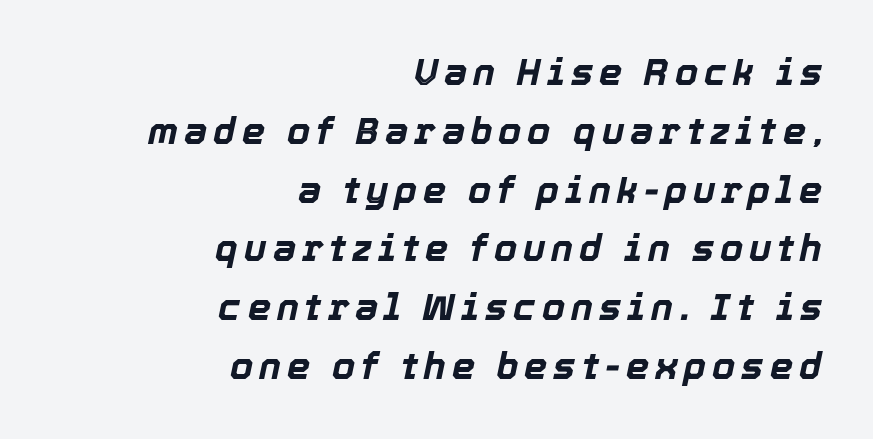
The ragged edge is on the left, which tells us the setting is flush right. The rendering uses a bold face; every stroke is thick and dark. Check under the words: just untouched page. Quick note: italic. Note the varied advance widths — an 'i' is clearly narrower than an 'm'.
